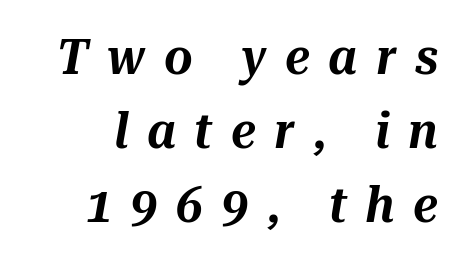
The baseline area is clear. Do the characters align in a grid? No, the font is proportional. In terms of letterspacing, this is a distinctly airy, spread setting. The letters are slanted; this is an italic face. Interline gaps are of average width in this sample.
